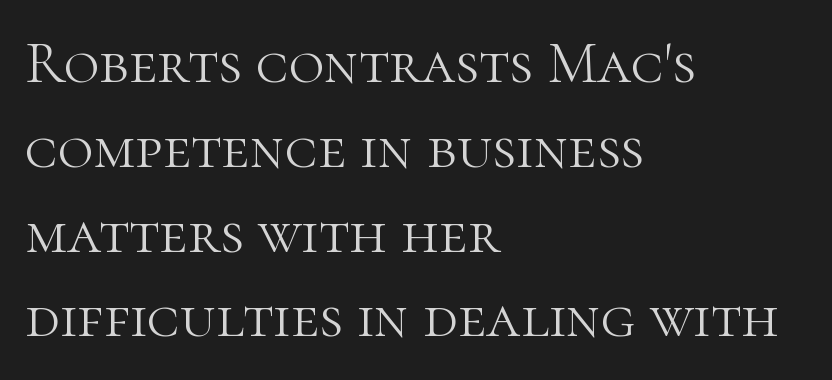
The image shows 61 px light serif type, upright; set left-aligned, normal line spacing (1.39x), normal letter spacing, not underlined; high stroke contrast and a medium x-height.
